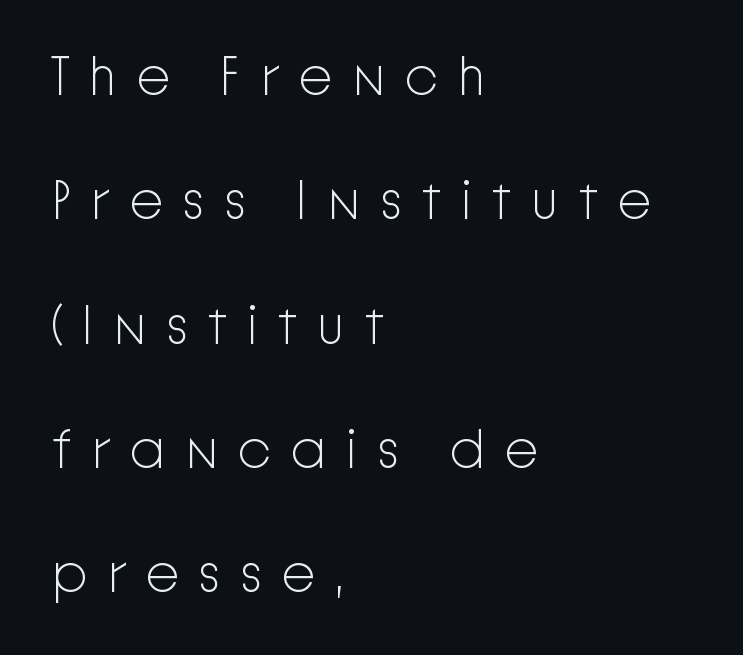
Q: Is the text bold? A: No.
Q: Is the text italic (slanted)? A: No, it is upright.
Q: Is the typeface a serif or a sans-serif typeface? A: Sans-serif.
Q: Is the text underlined? A: No.
Q: How is the paragraph aligned? A: Left-aligned.
Q: Is the spacing between letters normal or unusually wide? A: Unusually wide.
Q: Is the spacing between lines tight, normal or loose? A: Loose.
Q: Width (condensed, normal, or wide)? A: Normal.
Q: Stroke contrast? A: Low.
Q: x-height? A: Medium.
Q: Monospaced? A: No.
